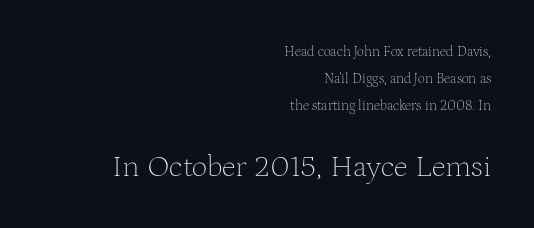
Check the space under the baseline: it is left empty. The passage shown begins with its smaller block and ends with its larger one. Students, note that the glyphs here touch the page at normal intervals. Baseline-to-baseline distance is far greater than the letter height. The text block is weighted toward the right margin, trailing off unevenly leftward. The rendering uses natural spacing where letterforms have individual widths.
